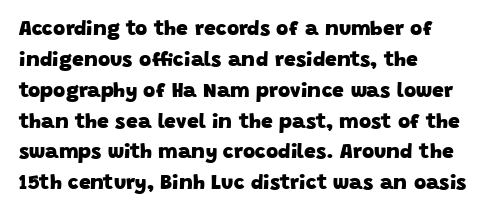
{"bold": "yes", "underline": "no", "align": "left", "line_spacing": "normal", "line_spacing_ratio": 1.47, "letter_spacing": "normal", "letter_spacing_em": 0.0, "glyph_px": 21}
